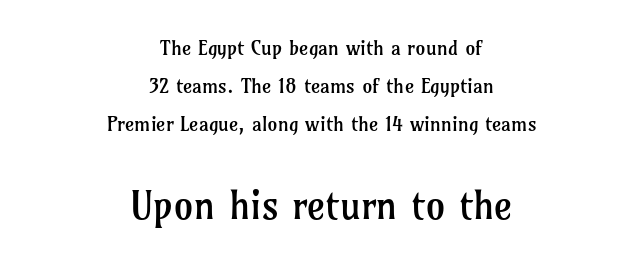
{"serif": "yes", "italic": "no", "bold": "no", "weight": "regular", "width": "normal", "stroke_contrast": "low", "x_height": "medium", "monospaced": "no", "underline": "no", "align": "center", "line_spacing_ratio": 1.89, "letter_spacing": "normal", "letter_spacing_em": 0.0, "larger_block": "second", "size_ratio": 1.95, "glyph_px": 39}
